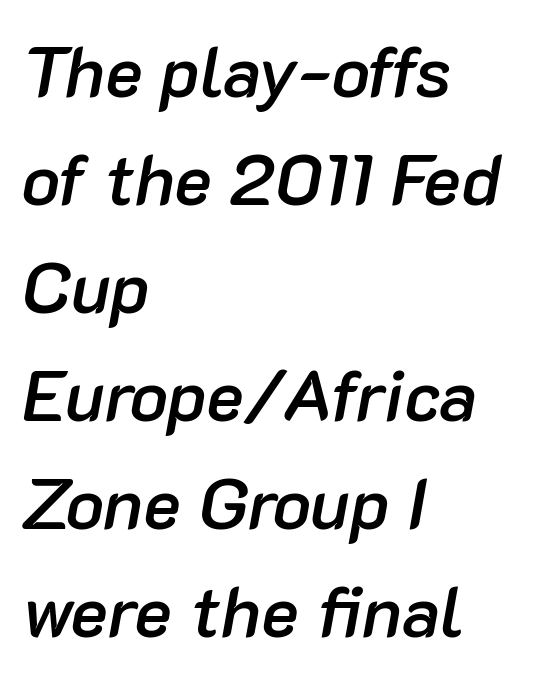
Q: Is the text bold? A: Semi-bold.
Q: Is the text italic (slanted)? A: Yes, it leans right by about 10 degrees.
Q: Is the text underlined? A: No.
Q: How is the paragraph aligned? A: Left-aligned.
Q: Is the spacing between letters normal or unusually wide? A: Normal.
Q: Is the spacing between lines tight, normal or loose? A: Normal.
Q: Width (condensed, normal, or wide)? A: Normal.
Q: Stroke contrast? A: Low.
Q: x-height? A: Medium.
Q: Monospaced? A: No.
